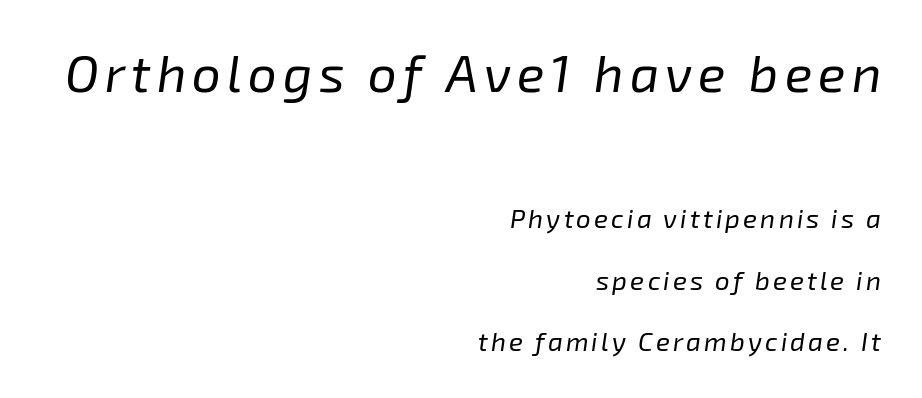
{"italic": "yes", "lean": "right", "slant_degrees": 8, "bold": "no", "weight": "regular", "width": "normal", "stroke_contrast": "low", "x_height": "medium", "monospaced": "no", "underline": "no", "align": "right", "line_spacing": "loose", "line_spacing_ratio": 2.36, "larger_block": "first", "size_ratio": 1.96, "glyph_px": 51}
